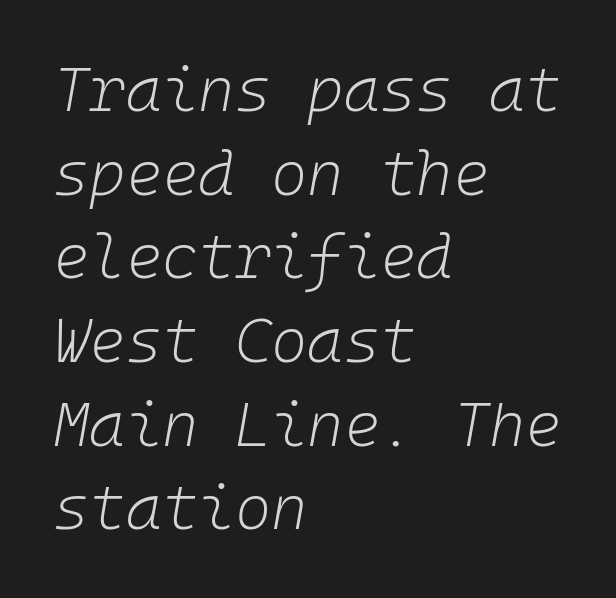
This block has exactly the height ordinary leading produces. Compared with a typical body face, this is equally light or lighter still. Glance below the letters and you will spot only blank space. This sample uses plain, unmodified letter spacing. You can tell it's italic because the verticals aren't actually vertical. Short and long lines alike share a common starting point at left.
